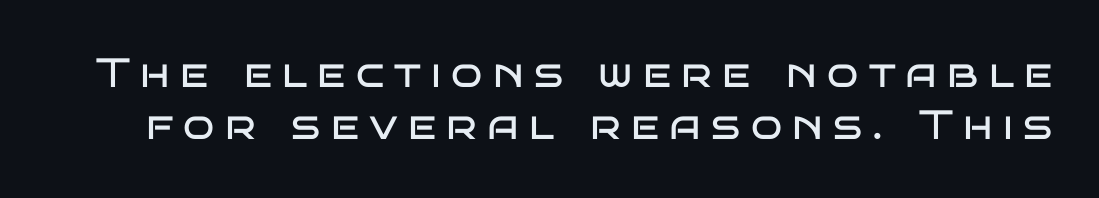
Underline: absent. These lines are rendered in a variable-pitch font. These lines are composed in type without serifs. Observe the wide spacing: letters keep a clear distance from each other. Leading: standard. The strokes carry an ordinary text weight at most.
